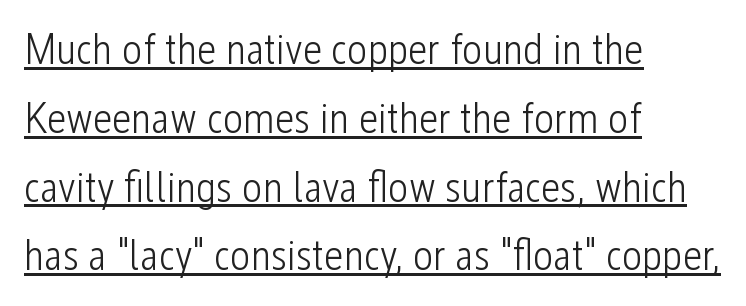
{"serif": "no", "italic": "no", "bold": "no", "weight": "light", "width": "condensed", "stroke_contrast": "low", "x_height": "medium", "monospaced": "no", "underline": "yes", "align": "left", "line_spacing": "normal", "line_spacing_ratio": 1.6, "letter_spacing": "normal", "letter_spacing_em": 0.0, "glyph_px": 43}
